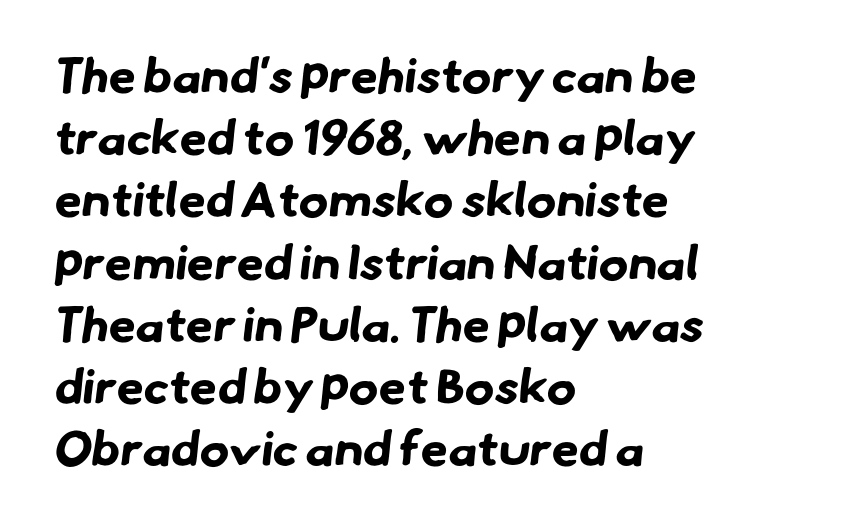
{"serif": "no", "bold": "yes", "weight": "bold", "width": "normal", "stroke_contrast": "low", "x_height": "small", "monospaced": "no", "underline": "no", "align": "left", "line_spacing": "normal", "line_spacing_ratio": 1.27, "letter_spacing": "normal", "letter_spacing_em": 0.0, "glyph_px": 49}
